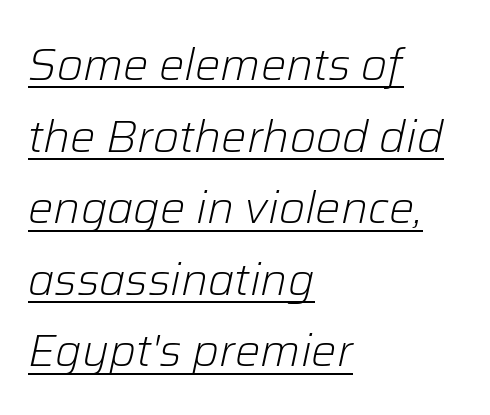
{"italic": "yes", "lean": "right", "slant_degrees": 12, "bold": "no", "weight": "light", "width": "normal", "stroke_contrast": "low", "x_height": "medium", "monospaced": "no", "underline": "yes", "align": "left", "line_spacing": "normal", "line_spacing_ratio": 1.59, "letter_spacing": "normal", "letter_spacing_em": 0.0, "glyph_px": 45}
